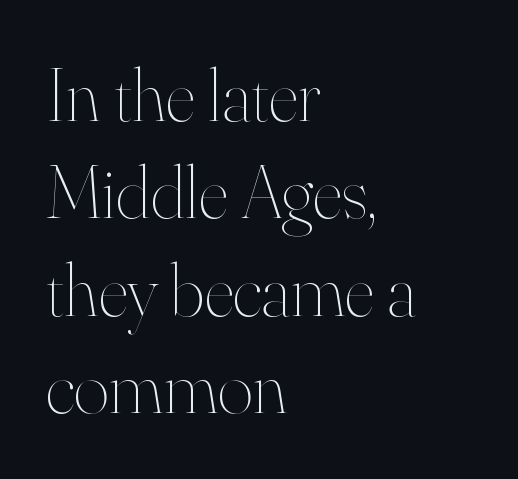
The typesetting does not lean heavy: it is not bold. Character widths vary here, with narrow letters taking less room than wide ones. How are the letters spaced? Ordinarily, with no added tracking. The lines are quadded left. Rendered with straight, roman letterforms. Bare-footed words on every line.
